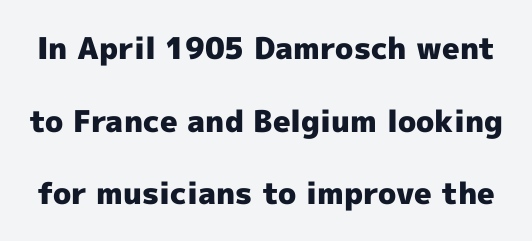
The image shows 30 px heavy sans-serif type, upright; set loose line spacing (2.42x), normal letter spacing, not underlined; a medium x-height.
